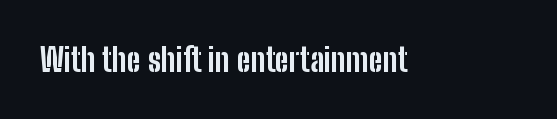
Q: Is the text bold? A: Yes.
Q: Is the text italic (slanted)? A: No, it is upright.
Q: Is the typeface a serif or a sans-serif typeface? A: Sans-serif.
Q: Is the text underlined? A: No.
Q: Is the spacing between letters normal or unusually wide? A: Normal.
Q: Width (condensed, normal, or wide)? A: Condensed.
Q: Stroke contrast? A: Low.
Q: x-height? A: Medium.
Q: Monospaced? A: No.
